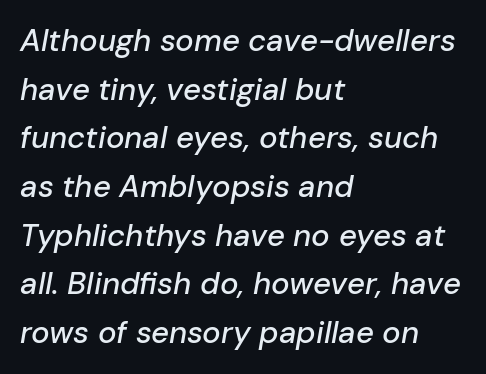
The image shows 31 px text type, italic (leaning right); set left-aligned, normal line spacing (1.57x), normal letter spacing, not underlined; low stroke contrast and a medium x-height.
